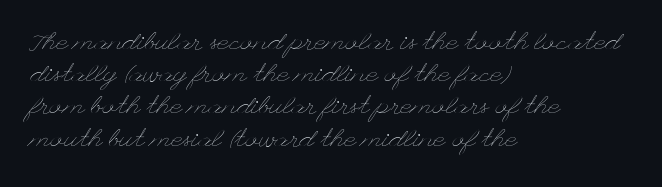
These lines keep a tight, regular rhythm from letter to letter. This sample is left-justified, so line endings fall wherever the words run out. The space between consecutive lines is moderate. The passage shown is not underscored anywhere. Stems and bowls with no extra thickness — not bold.
